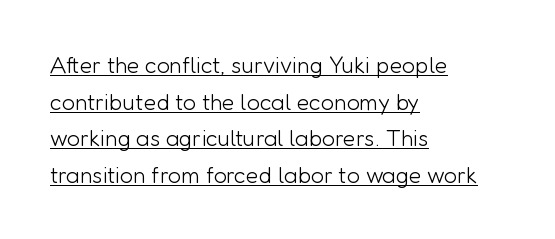
Q: Is the text bold? A: No.
Q: Is the text italic (slanted)? A: No, it is upright.
Q: Is the text underlined? A: Yes.
Q: How is the paragraph aligned? A: Left-aligned.
Q: Is the spacing between letters normal or unusually wide? A: Normal.
Q: Is the spacing between lines tight, normal or loose? A: Normal.
